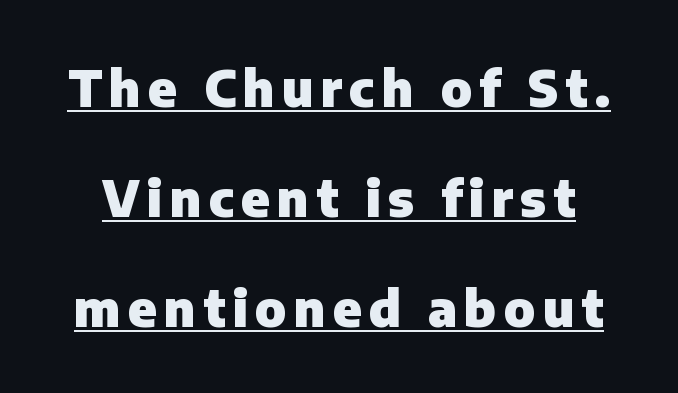
Emphasis by weight is at full strength: bold. Typographically, this falls in the sans-serif category. The leading is generous, giving the passage an open texture. Notice how a bar underscores the lettering throughout. Is this a fixed-width face? No — the glyphs have proportional, varying widths.
